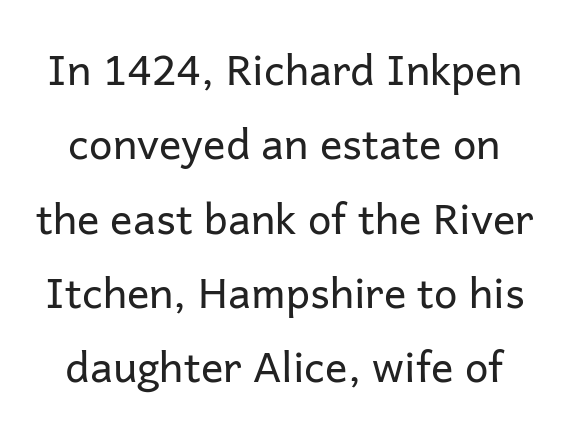
Q: Is the text bold? A: No.
Q: Is the text italic (slanted)? A: No, it is upright.
Q: Is the typeface a serif or a sans-serif typeface? A: Sans-serif.
Q: Is the text underlined? A: No.
Q: Is the spacing between letters normal or unusually wide? A: Normal.
Q: Width (condensed, normal, or wide)? A: Normal.
Q: Stroke contrast? A: Low.
Q: x-height? A: Medium.
Q: Monospaced? A: No.
